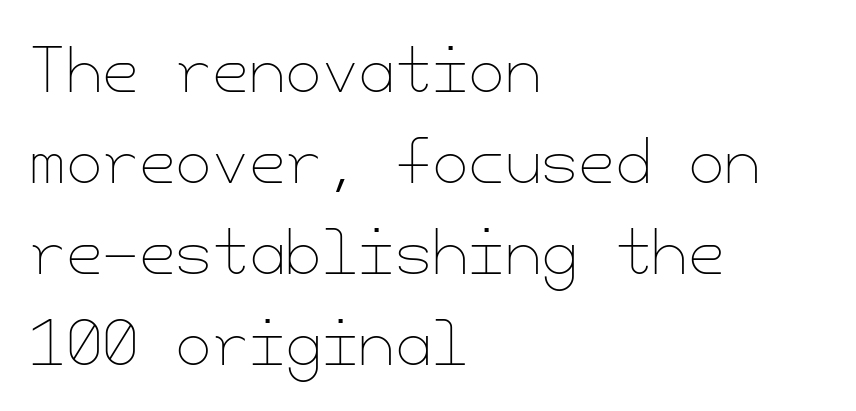
{"italic": "no", "bold": "no", "weight": "thin", "width": "normal", "stroke_contrast": "low", "x_height": "small", "underline": "no", "align": "left", "line_spacing": "normal", "line_spacing_ratio": 1.54, "letter_spacing": "normal", "letter_spacing_em": 0.0, "glyph_px": 59}
